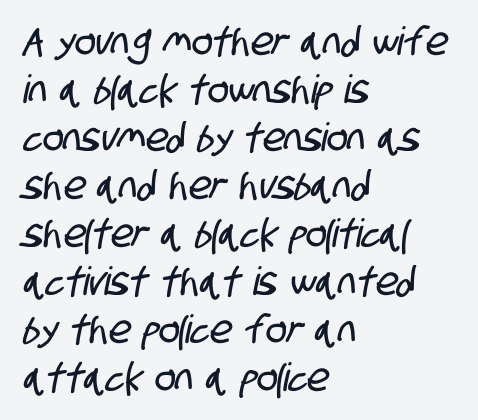
The image shows 39 px condensed sans-serif type; set left-aligned, line spacing 1.23x, normal letter spacing, not underlined; low stroke contrast and a large x-height.
